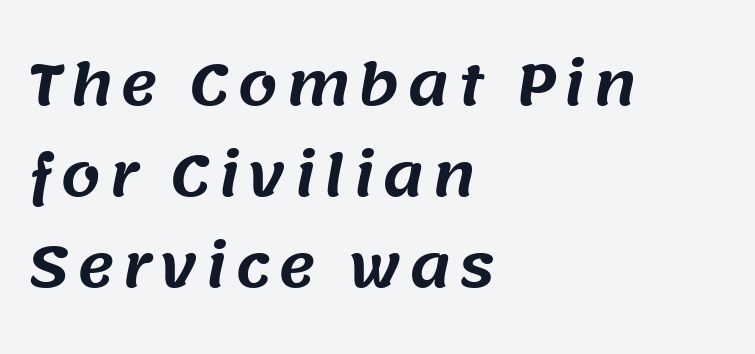
{"serif": "no", "width": "normal", "stroke_contrast": "medium", "x_height": "large", "monospaced": "no", "underline": "no", "align": "left", "line_spacing": "normal", "line_spacing_ratio": 1.6, "glyph_px": 57}
